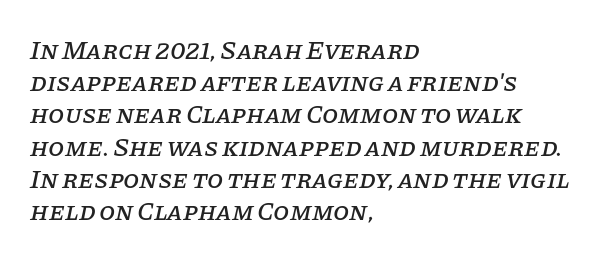
The image shows 26 px text type, italic (leaning right); set left-aligned, line spacing 1.24x, normal letter spacing, not underlined.
